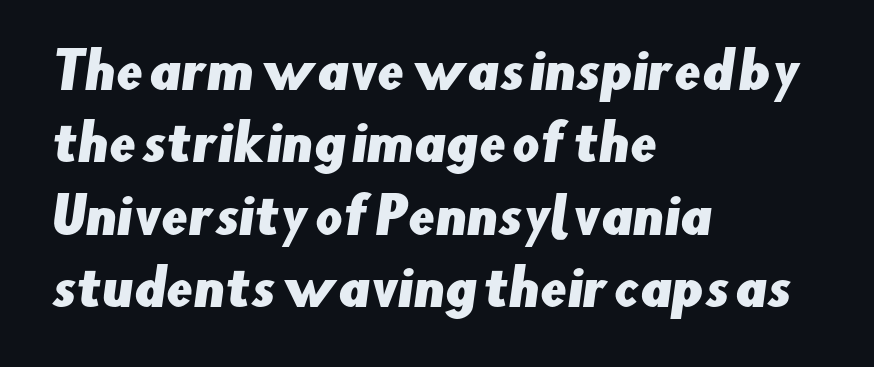
{"serif": "no", "width": "normal", "stroke_contrast": "low", "x_height": "small", "monospaced": "no", "underline": "no", "align": "left", "line_spacing": "normal", "line_spacing_ratio": 1.51, "letter_spacing": "normal", "letter_spacing_em": 0.0, "glyph_px": 48}
